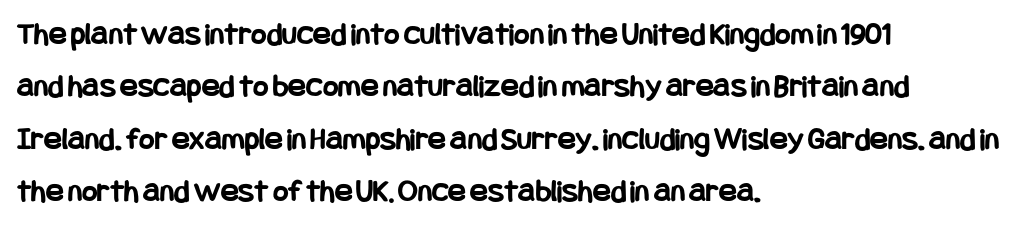
Q: Is the text bold? A: Yes.
Q: Is the text italic (slanted)? A: No, it is upright.
Q: Is the typeface a serif or a sans-serif typeface? A: Sans-serif.
Q: Is the text underlined? A: No.
Q: How is the paragraph aligned? A: Left-aligned.
Q: Is the spacing between letters normal or unusually wide? A: Normal.
Q: Is the spacing between lines tight, normal or loose? A: Normal.
Q: Width (condensed, normal, or wide)? A: Condensed.
Q: Stroke contrast? A: Low.
Q: x-height? A: Large.
